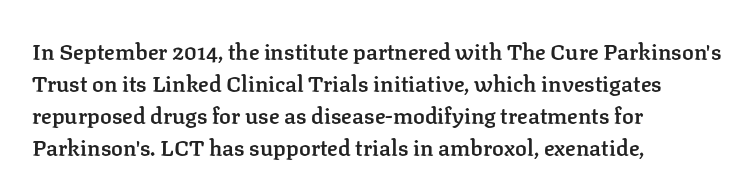
The image shows 22 px text type, upright; set left-aligned, normal line spacing (1.45x), normal letter spacing, not underlined.
